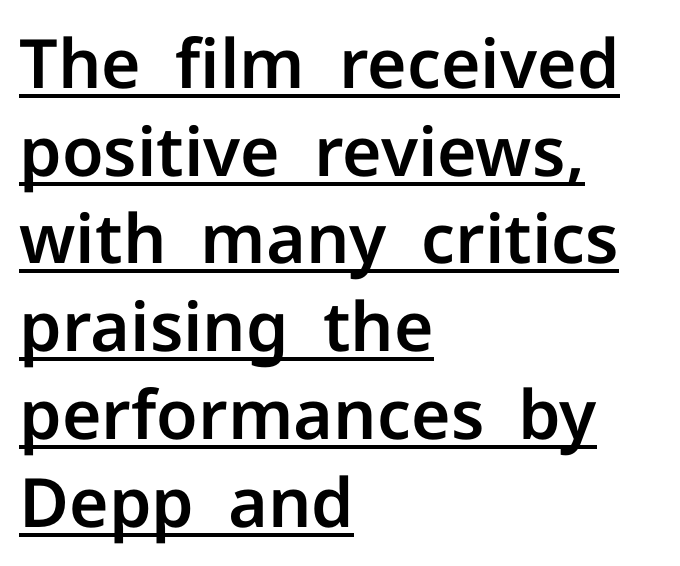
In terms of letterspacing, this is plain default setting. Notice how a bar underscores the lettering throughout. The paragraph has a hard left edge and a soft right edge. The lines sit at an ordinary, default distance from one another.
